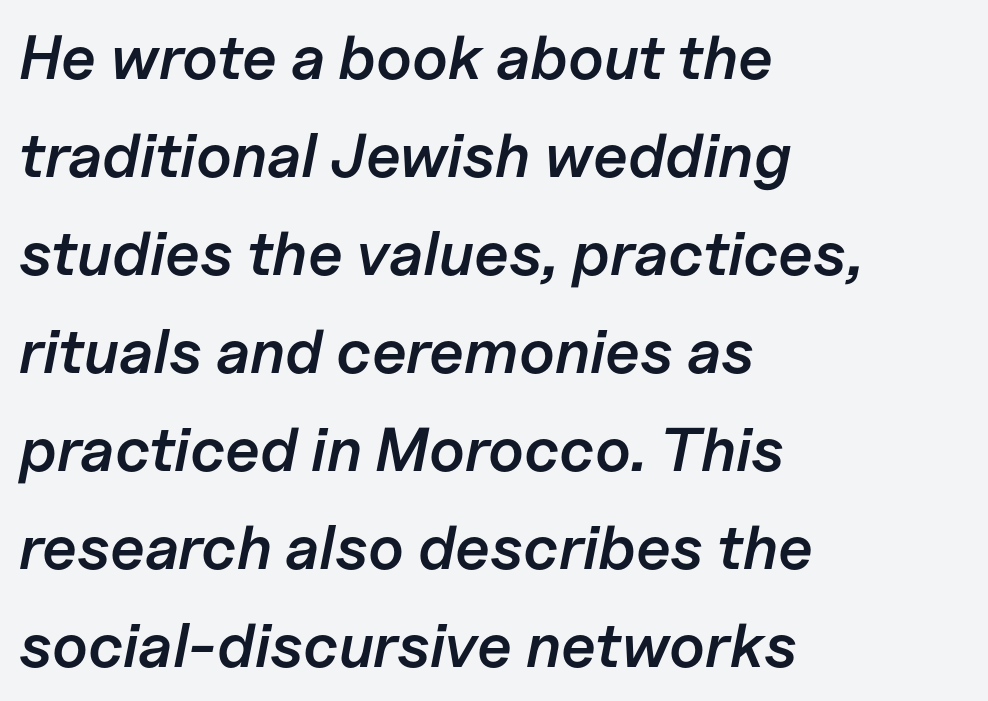
The image shows 62 px semibold type, italic (leaning right); set left-aligned, normal line spacing (1.58x), normal letter spacing, not underlined; low stroke contrast and a medium x-height.
